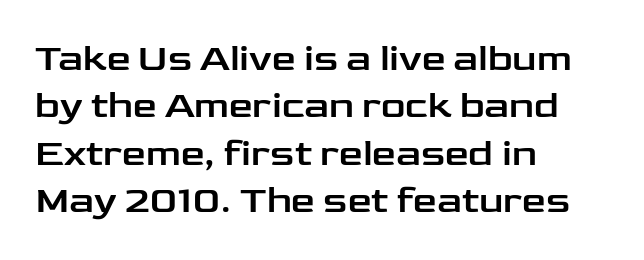
{"serif": "no", "italic": "no", "width": "wide", "stroke_contrast": "low", "x_height": "medium", "monospaced": "no", "underline": "no", "align": "left", "line_spacing": "normal", "line_spacing_ratio": 1.25, "letter_spacing": "normal", "letter_spacing_em": 0.0, "glyph_px": 38}
